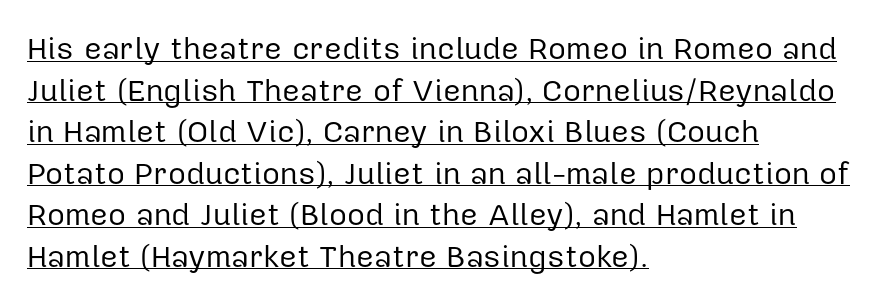
Q: Is the text bold? A: No.
Q: Is the text italic (slanted)? A: No, it is upright.
Q: Is the typeface a serif or a sans-serif typeface? A: Sans-serif.
Q: Is the text underlined? A: Yes.
Q: How is the paragraph aligned? A: Left-aligned.
Q: Is the spacing between letters normal or unusually wide? A: Normal.
Q: Is the spacing between lines tight, normal or loose? A: Normal.
Q: Width (condensed, normal, or wide)? A: Normal.
Q: Stroke contrast? A: Low.
Q: x-height? A: Medium.
Q: Monospaced? A: No.
